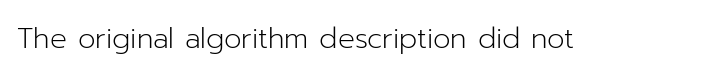
The letters stand straight up with perfectly vertical stems. Decoration check: the copy has no underline. Weight: not bold — regular or lighter. Letter spacing: default.
